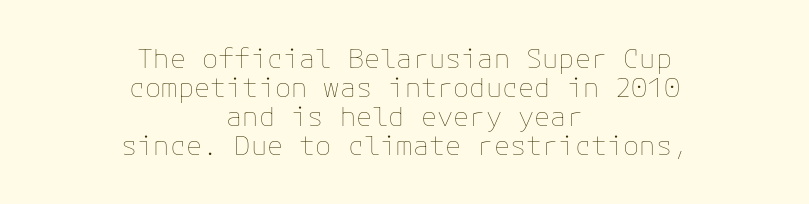
Each row of text sits above clean, open space. Vertically, the passage feels compressed, each row crowding the next. The letterforms sit at book weight or below. This sample is center-justified, so both line endings float freely.
